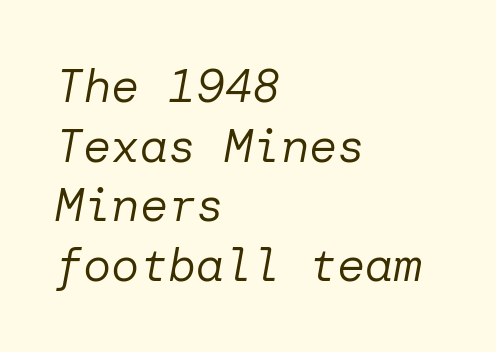
{"italic": "yes", "lean": "right", "slant_degrees": 10, "bold": "no", "weight": "regular", "width": "normal", "stroke_contrast": "low", "x_height": "medium", "underline": "no", "align": "left", "line_spacing": "normal", "line_spacing_ratio": 1.27, "letter_spacing": "normal", "letter_spacing_em": 0.0, "glyph_px": 47}
